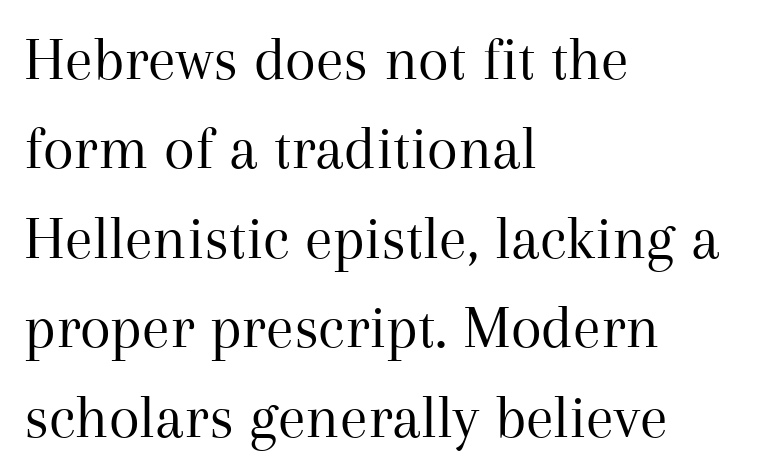
{"serif": "yes", "italic": "no", "bold": "no", "weight": "regular", "width": "normal", "stroke_contrast": "medium", "x_height": "medium", "monospaced": "no", "underline": "no", "align": "left", "line_spacing": "normal", "line_spacing_ratio": 1.42, "letter_spacing": "normal", "letter_spacing_em": 0.0, "glyph_px": 63}
